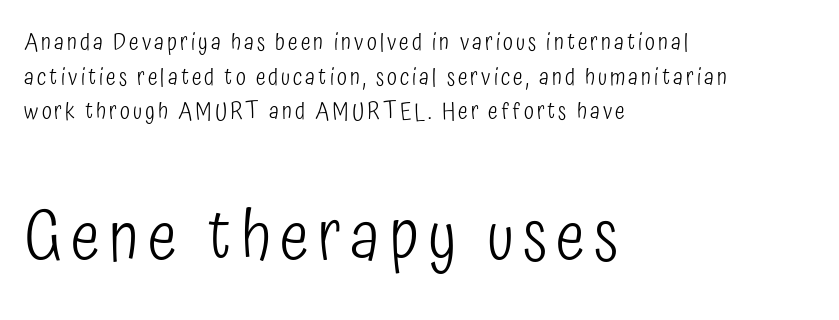
The image shows 69 px light, condensed sans-serif type, upright; set left-aligned, normal line spacing (1.51x), not underlined; the second (bottom) block is 3.0x larger; low stroke contrast and a medium x-height.
